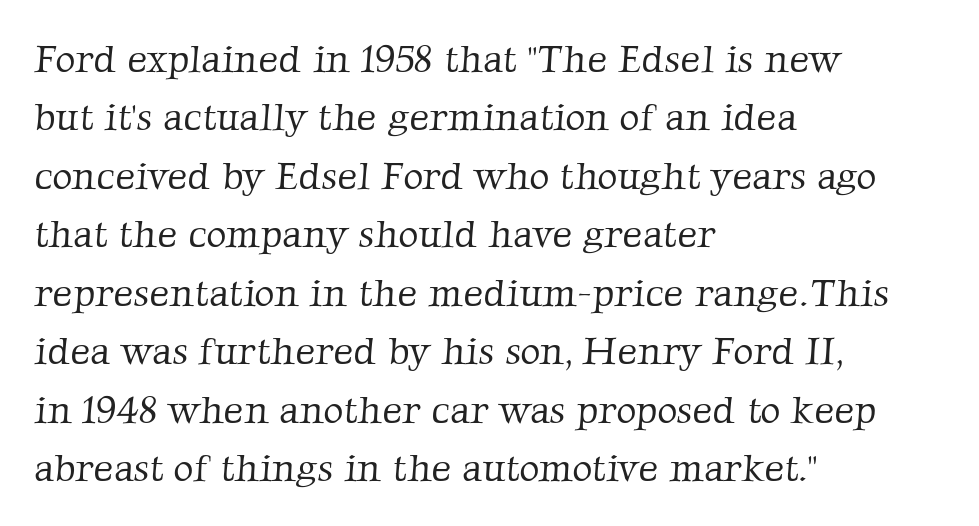
The image shows 39 px light serif type; set left-aligned, normal line spacing (1.5x), normal letter spacing, not underlined; low stroke contrast and a medium x-height.
